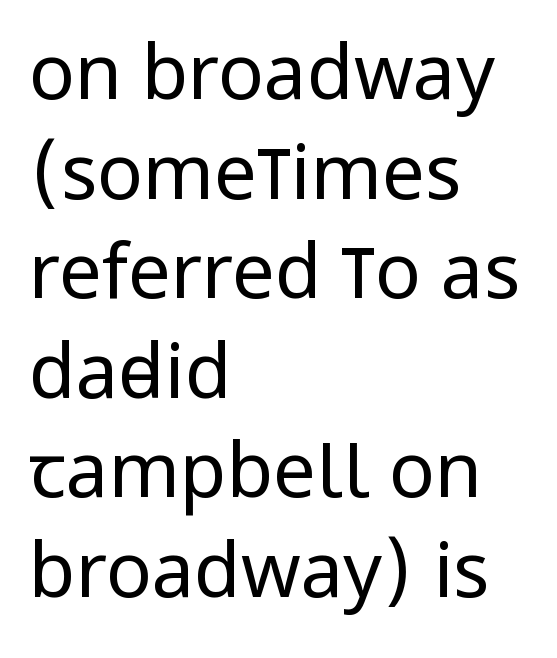
Each line starts at the same left margin while the right side varies. Does the lettering tilt? It doesn't — this is upright. This sample keeps an unexceptional amount of space between lines. Caption: standard tracking, unaltered.
